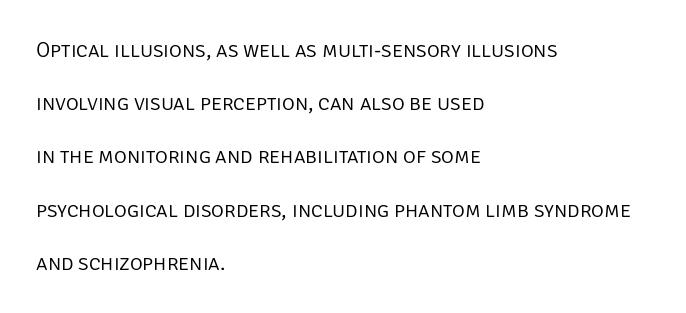
Characters follow at the spacing the type designer built in. The space between consecutive lines is lavish. Just letters on the line, the space beneath them empty. These glyphs show unthickened strokes, regular width or finer. The lines are quadded left.
